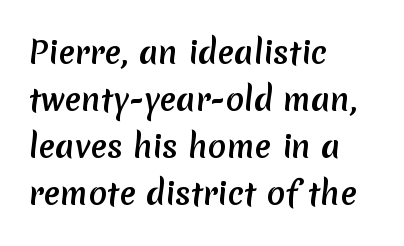
{"serif": "no", "bold": "yes", "weight": "semibold", "width": "normal", "stroke_contrast": "low", "x_height": "medium", "monospaced": "no", "underline": "no", "align": "left", "line_spacing": "normal", "line_spacing_ratio": 1.52, "letter_spacing": "normal", "letter_spacing_em": 0.0, "glyph_px": 31}
